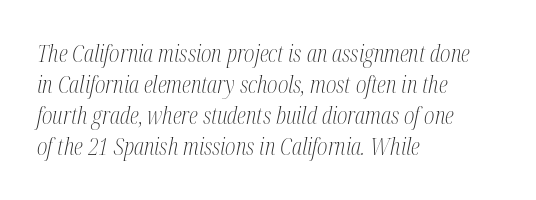
The image shows 23 px text type, italic (leaning right); set left-aligned, normal line spacing (1.35x), normal letter spacing, not underlined.
